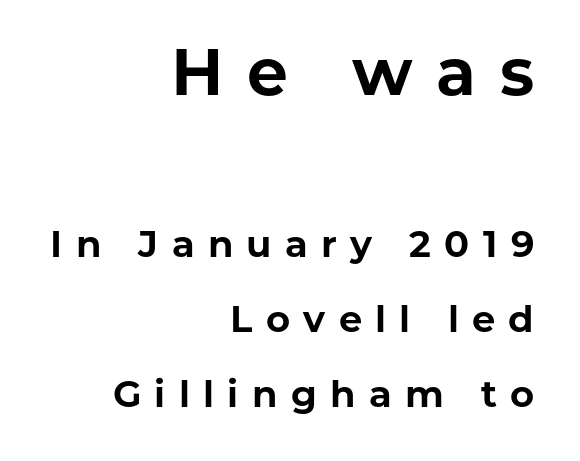
Q: Is the text bold? A: Yes.
Q: Is the text italic (slanted)? A: No, it is upright.
Q: Is the typeface a serif or a sans-serif typeface? A: Sans-serif.
Q: Is the text underlined? A: No.
Q: How is the paragraph aligned? A: Right-aligned.
Q: Is the spacing between letters normal or unusually wide? A: Unusually wide.
Q: Is the spacing between lines tight, normal or loose? A: Loose.
Q: Which block of text is set in a larger size, the first (top) or the second (bottom)? A: The first (top) one.
Q: Width (condensed, normal, or wide)? A: Normal.
Q: Stroke contrast? A: Low.
Q: x-height? A: Medium.
Q: Monospaced? A: No.
